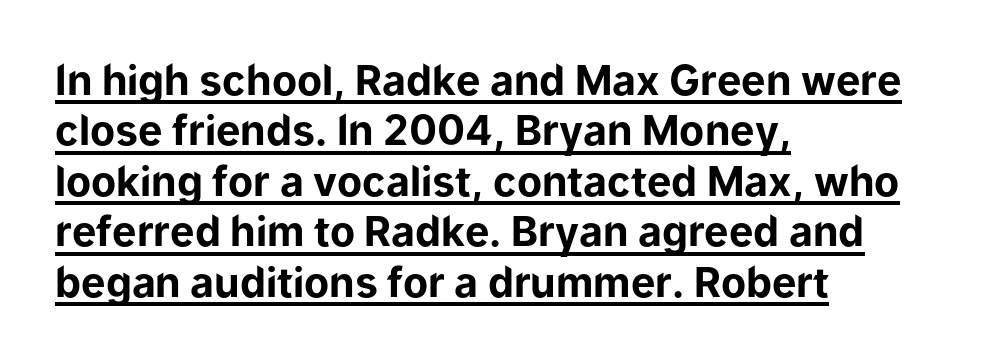
The image shows 41 px bold sans-serif type, upright; set left-aligned, line spacing 1.23x, normal letter spacing, underlined; low stroke contrast and a medium x-height.
